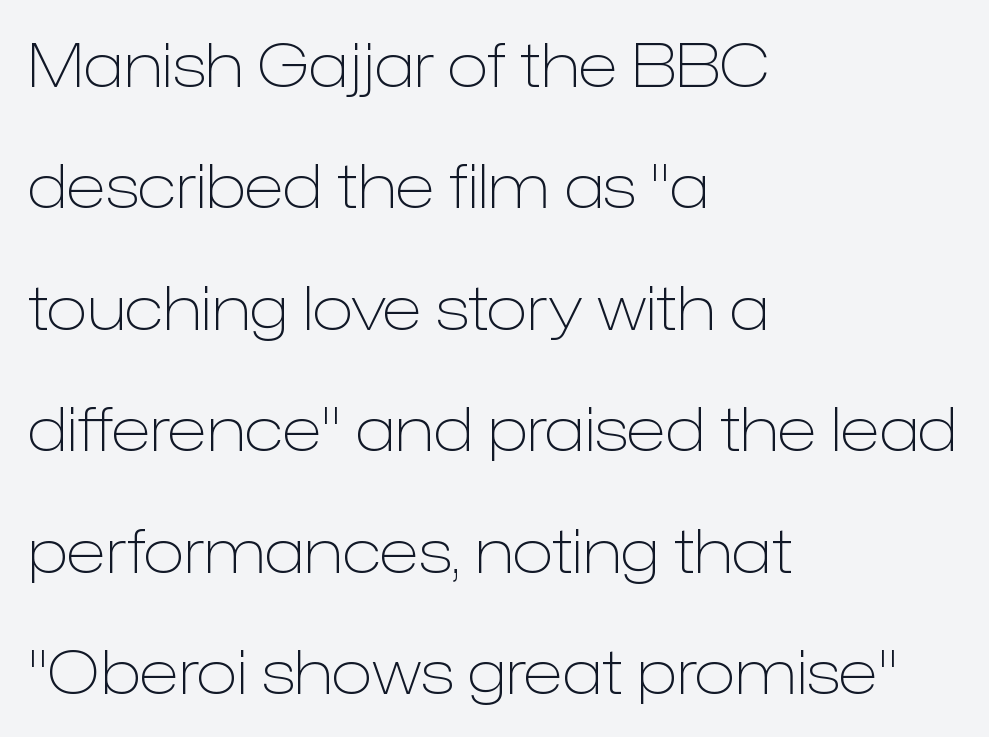
The image shows 61 px light sans-serif type, upright; set left-aligned, loose line spacing (1.99x), normal letter spacing, not underlined; low stroke contrast and a medium x-height.
